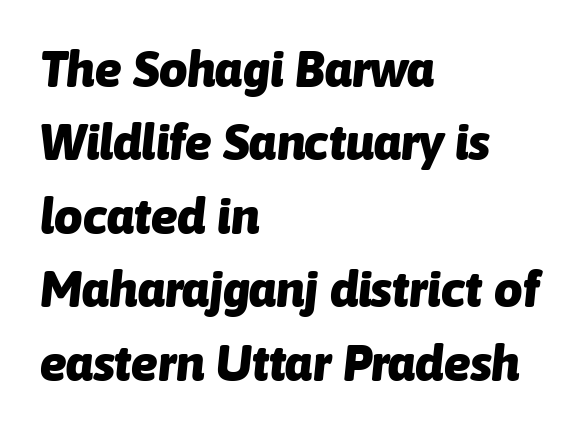
The image shows 50 px heavy type, italic (leaning right); set left-aligned, normal line spacing (1.47x), normal letter spacing, not underlined; low stroke contrast and a medium x-height.
